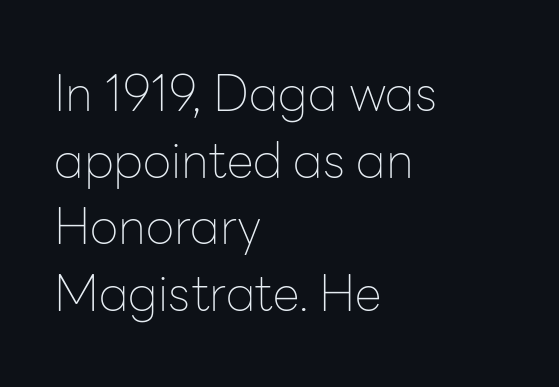
In CSS terms this would be text-align: left. These lines sit exactly where default settings would place them. Letterform terminals end flat and unadorned throughout the passage. The face used here is rendered with its standard letterfit.
